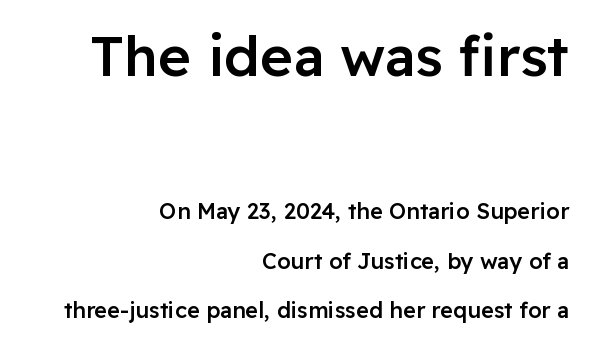
{"serif": "no", "italic": "no", "bold": "semi", "weight": "semibold", "width": "normal", "stroke_contrast": "low", "x_height": "medium", "monospaced": "no", "underline": "no", "align": "right", "line_spacing": "loose", "line_spacing_ratio": 2.24, "letter_spacing": "normal", "letter_spacing_em": 0.0, "larger_block": "first", "size_ratio": 2.55, "glyph_px": 56}
